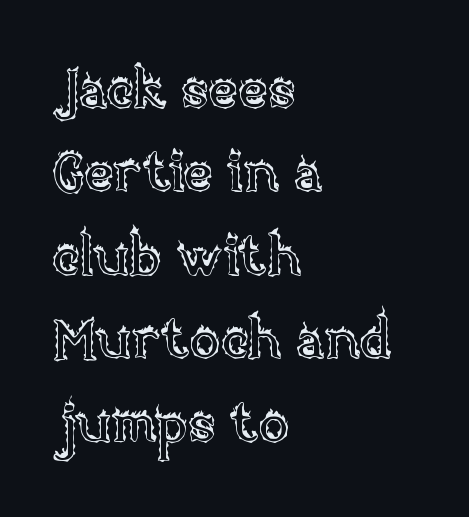
{"italic": "no", "width": "normal", "x_height": "large", "monospaced": "no", "underline": "no", "align": "left", "line_spacing": "normal", "line_spacing_ratio": 1.49, "letter_spacing": "normal", "letter_spacing_em": 0.0, "glyph_px": 56}
